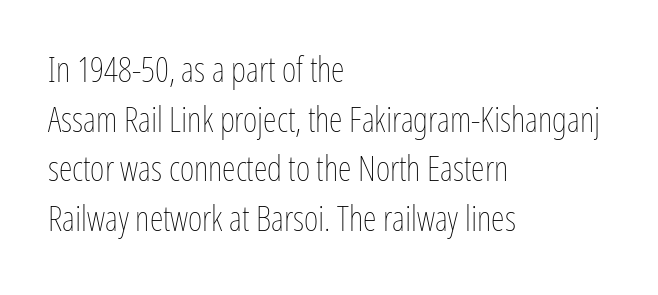
Every row of glyphs begins at an identical x-position on the left. You can tell it's not italic because the verticals are truly vertical. Is this a heavy cut? Hardly; it is regular or lighter. Reading down the column, the eye jumps a familiar distance to each next line. Words appear dense and cohesive because spacing is normal.
